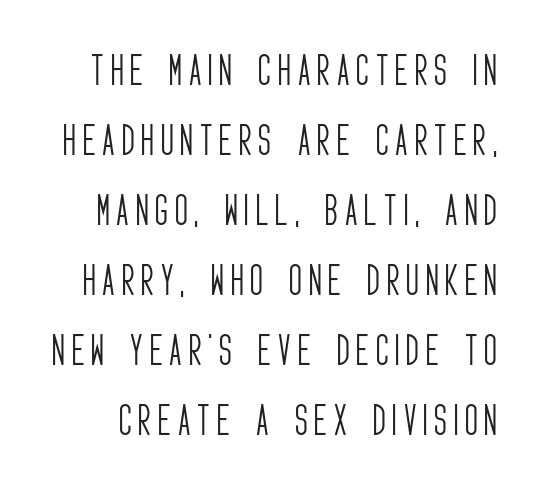
{"serif": "no", "italic": "no", "bold": "no", "weight": "light", "width": "condensed", "stroke_contrast": "low", "x_height": "large", "monospaced": "no", "underline": "no", "line_spacing": "loose", "line_spacing_ratio": 2.0, "letter_spacing": "wide", "letter_spacing_em": 0.2, "glyph_px": 35}
